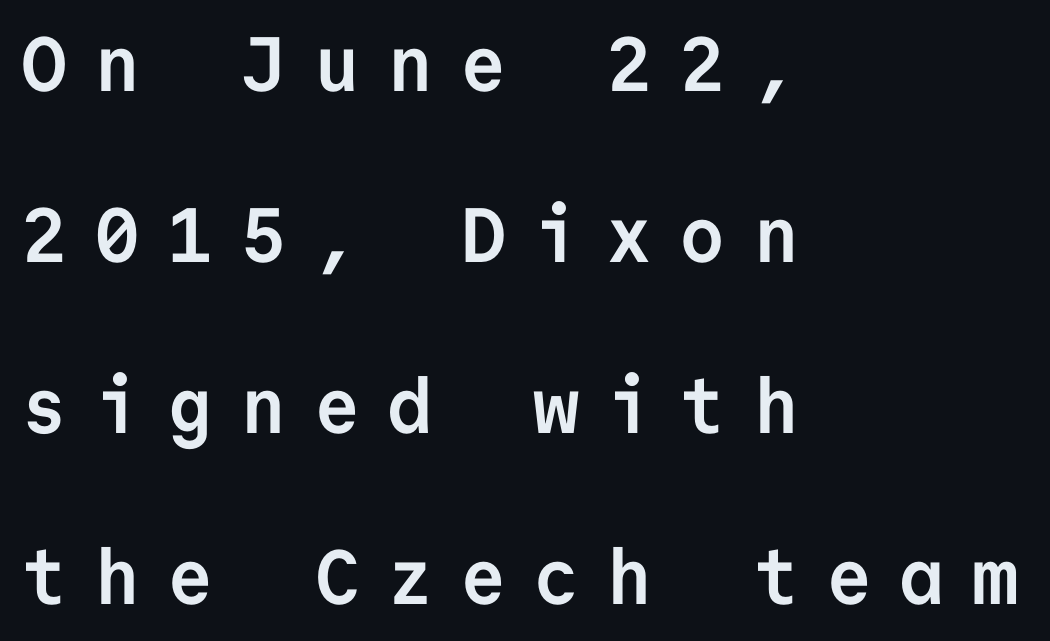
The image shows 77 px semibold sans-serif type, upright, monospaced; set left-aligned, loose line spacing (2.22x), unusually wide letter spacing (+0.35 em), not underlined; low stroke contrast and a medium x-height.
